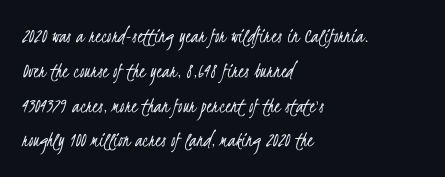
The image shows 22 px text type; set left-aligned, normal line spacing (1.58x), normal letter spacing, not underlined.
